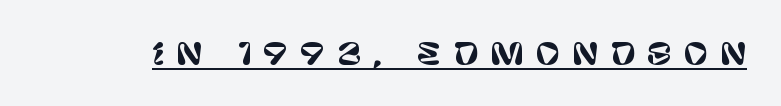
The image shows 30 px sans-serif type; set unusually wide letter spacing (+0.38 em), underlined; low stroke contrast and a large x-height.
